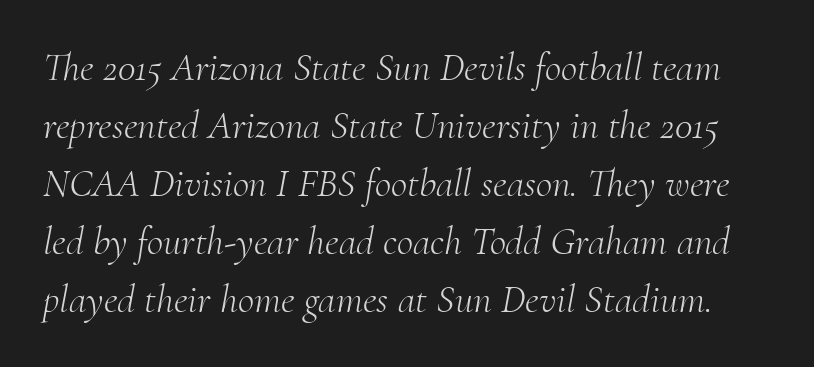
Q: Is the text bold? A: No.
Q: Is the text italic (slanted)? A: Yes, it leans right by about 10 degrees.
Q: Is the typeface a serif or a sans-serif typeface? A: Serif.
Q: Is the text underlined? A: No.
Q: Is the spacing between letters normal or unusually wide? A: Normal.
Q: Is the spacing between lines tight, normal or loose? A: Normal.
Q: Width (condensed, normal, or wide)? A: Normal.
Q: Stroke contrast? A: Medium.
Q: x-height? A: Small.
Q: Monospaced? A: No.
